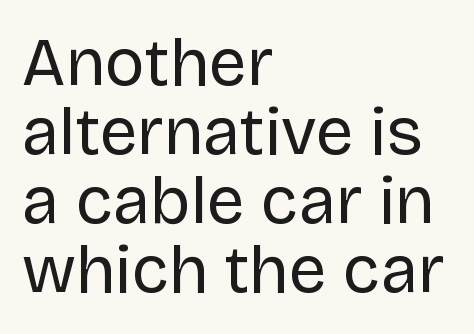
The paragraph shown leans on its left margin. These glyphs show unthickened strokes, regular width or finer. Varying glyph widths throughout — classic text-font behaviour. You can tell it's not italic because the verticals are truly vertical.
